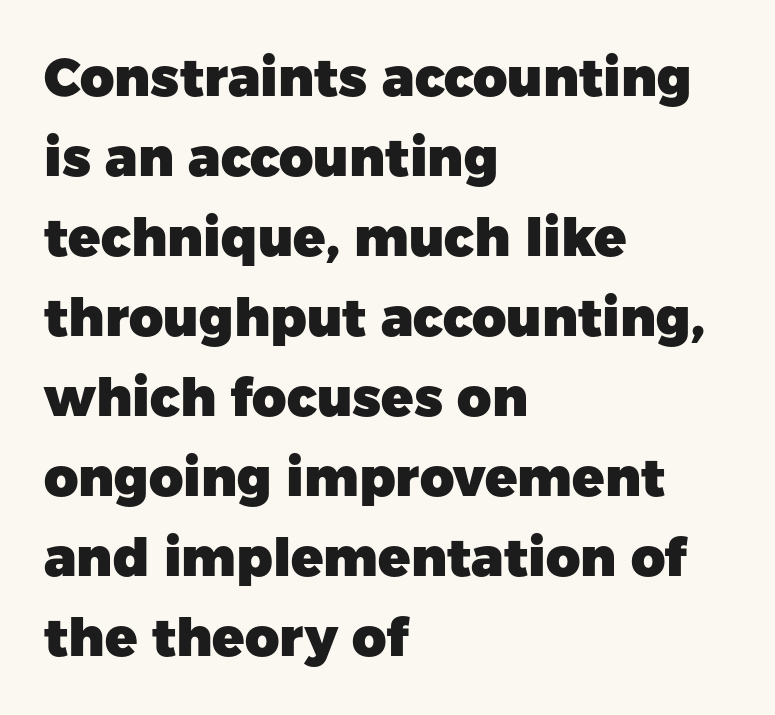
The image shows 53 px heavy sans-serif type, upright; set left-aligned, normal line spacing (1.51x), normal letter spacing, not underlined; low stroke contrast and a medium x-height.
